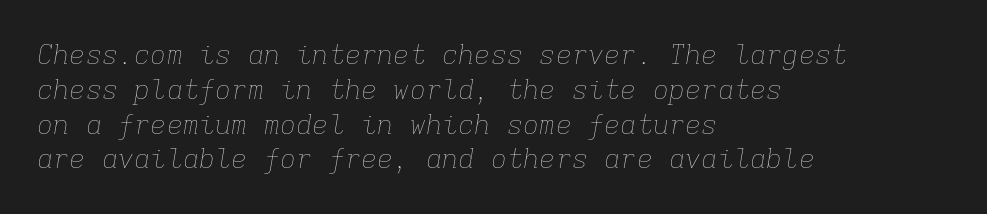
{"italic": "yes", "lean": "right", "slant_degrees": 9, "bold": "no", "underline": "no", "align": "left", "line_spacing": "normal", "line_spacing_ratio": 1.29, "letter_spacing": "normal", "letter_spacing_em": 0.0, "glyph_px": 27}
